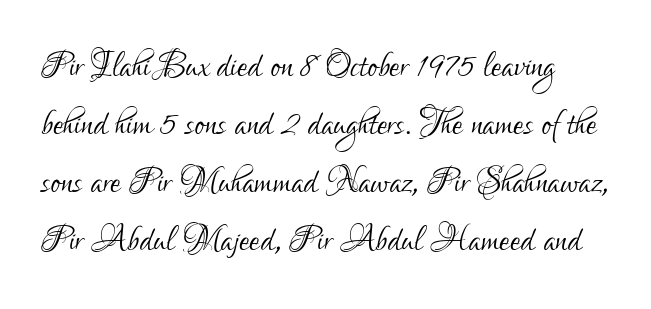
Q: Is the text bold? A: No.
Q: Is the text italic (slanted)? A: Yes.
Q: Is the typeface a serif or a sans-serif typeface? A: Sans-serif.
Q: Is the text underlined? A: No.
Q: Is the spacing between letters normal or unusually wide? A: Normal.
Q: Is the spacing between lines tight, normal or loose? A: Normal.
Q: Width (condensed, normal, or wide)? A: Condensed.
Q: Stroke contrast? A: Low.
Q: x-height? A: Small.
Q: Monospaced? A: No.
